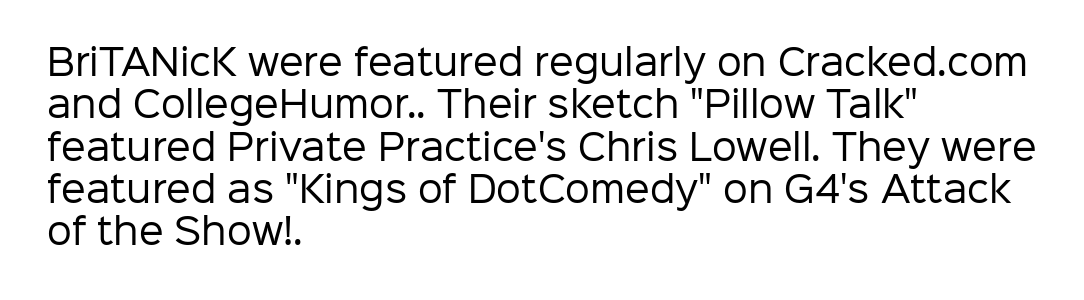
Q: Is the text bold? A: No.
Q: Is the text italic (slanted)? A: No, it is upright.
Q: Is the typeface a serif or a sans-serif typeface? A: Sans-serif.
Q: Is the text underlined? A: No.
Q: How is the paragraph aligned? A: Left-aligned.
Q: Is the spacing between letters normal or unusually wide? A: Normal.
Q: Width (condensed, normal, or wide)? A: Normal.
Q: Stroke contrast? A: Low.
Q: x-height? A: Medium.
Q: Monospaced? A: No.
